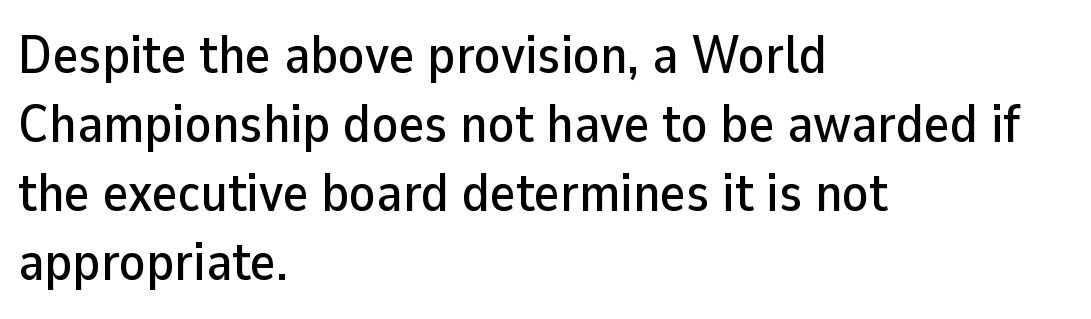
Q: Is the text italic (slanted)? A: No, it is upright.
Q: Is the typeface a serif or a sans-serif typeface? A: Sans-serif.
Q: Is the text underlined? A: No.
Q: How is the paragraph aligned? A: Left-aligned.
Q: Is the spacing between letters normal or unusually wide? A: Normal.
Q: Is the spacing between lines tight, normal or loose? A: Normal.
Q: Width (condensed, normal, or wide)? A: Normal.
Q: Stroke contrast? A: Low.
Q: x-height? A: Medium.
Q: Monospaced? A: No.
